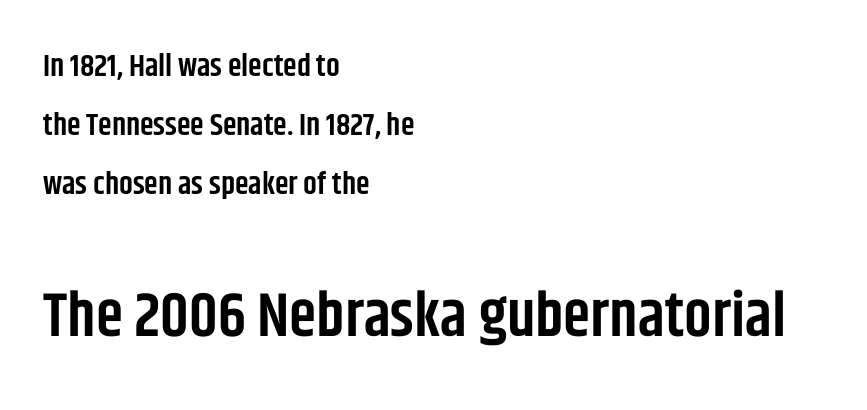
The image shows 62 px semibold, condensed sans-serif type, upright; set left-aligned, loose line spacing (1.91x), normal letter spacing, not underlined; the second (bottom) block is 2.0x larger; low stroke contrast and a large x-height.
